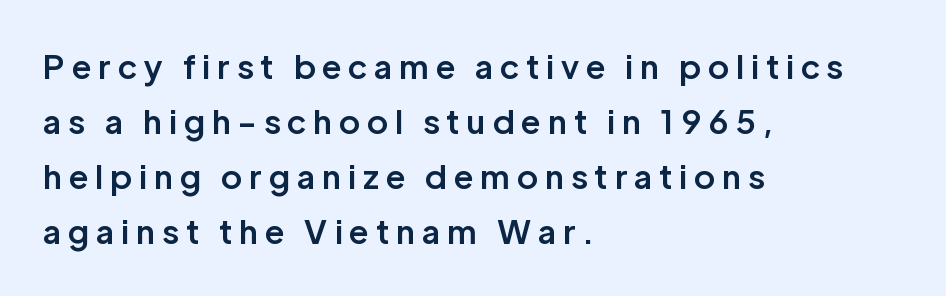
Q: Is the text bold? A: Semi-bold.
Q: Is the text italic (slanted)? A: No, it is upright.
Q: Is the typeface a serif or a sans-serif typeface? A: Sans-serif.
Q: Is the text underlined? A: No.
Q: How is the paragraph aligned? A: Left-aligned.
Q: Is the spacing between letters normal or unusually wide? A: Unusually wide.
Q: Is the spacing between lines tight, normal or loose? A: Normal.
Q: Width (condensed, normal, or wide)? A: Normal.
Q: Stroke contrast? A: Low.
Q: x-height? A: Medium.
Q: Monospaced? A: No.
